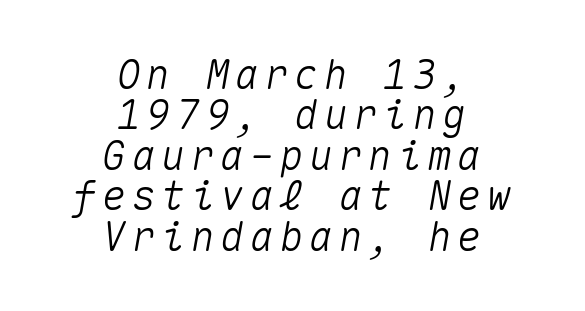
Descenders hang freely into open space. Line starts and ends both wander, symmetrically. Every character here occupies the same horizontal width, giving the sample a typewriter-like rhythm. Tall strokes in this sample are angled rather than plumb.
